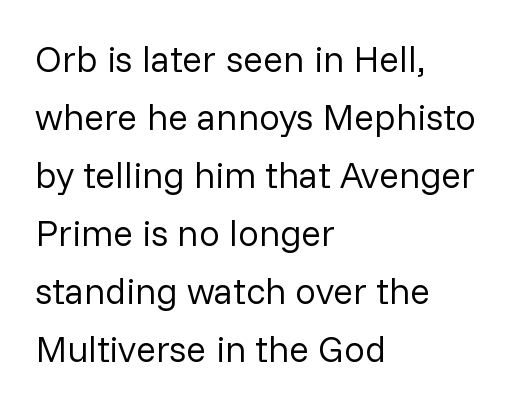
The image shows 37 px regular-weight sans-serif type, upright; set left-aligned, normal line spacing (1.57x), normal letter spacing, not underlined; low stroke contrast and a medium x-height.
